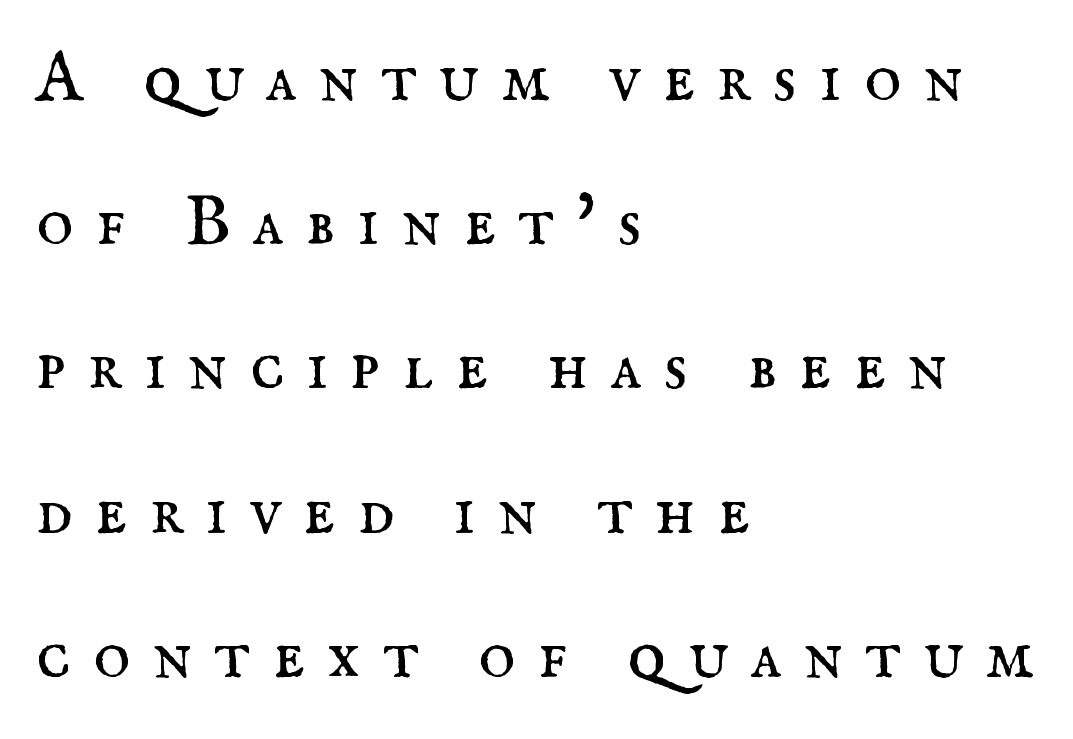
Q: Is the text bold? A: No.
Q: Is the text italic (slanted)? A: No, it is upright.
Q: Is the typeface a serif or a sans-serif typeface? A: Serif.
Q: Is the text underlined? A: No.
Q: How is the paragraph aligned? A: Left-aligned.
Q: Is the spacing between letters normal or unusually wide? A: Unusually wide.
Q: Is the spacing between lines tight, normal or loose? A: Loose.
Q: Width (condensed, normal, or wide)? A: Normal.
Q: Stroke contrast? A: Medium.
Q: x-height? A: Small.
Q: Monospaced? A: No.
